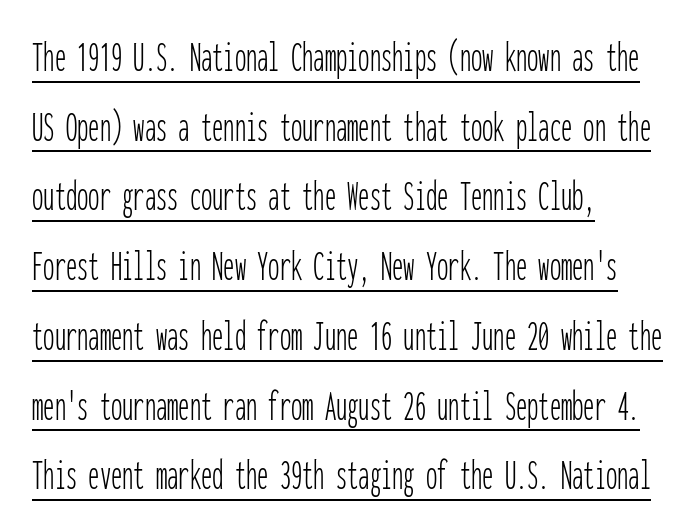
The image shows 45 px thin, condensed sans-serif type, upright, monospaced; set left-aligned, normal line spacing (1.55x), normal letter spacing, underlined; low stroke contrast and a medium x-height.
